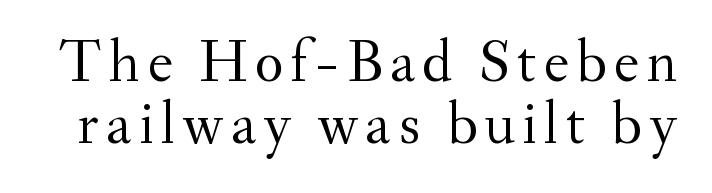
Q: Is the text bold? A: No.
Q: Is the text italic (slanted)? A: No, it is upright.
Q: Is the typeface a serif or a sans-serif typeface? A: Serif.
Q: Is the text underlined? A: No.
Q: Is the spacing between lines tight, normal or loose? A: Tight.
Q: Width (condensed, normal, or wide)? A: Normal.
Q: Stroke contrast? A: Medium.
Q: x-height? A: Small.
Q: Monospaced? A: No.
